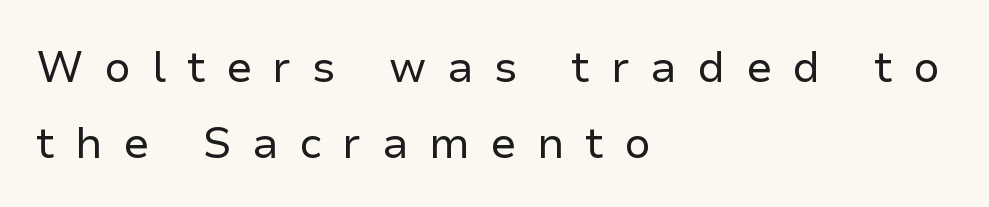
The image shows 43 px regular-weight sans-serif type, upright; set left-aligned, line spacing 1.76x, unusually wide letter spacing (+0.48 em), not underlined; low stroke contrast and a medium x-height.
